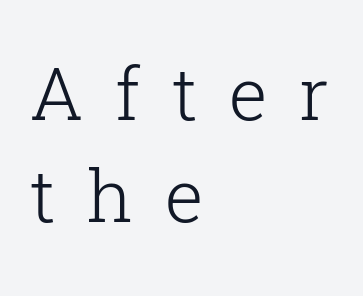
{"serif": "yes", "italic": "no", "bold": "no", "weight": "light", "width": "normal", "stroke_contrast": "low", "x_height": "medium", "monospaced": "no", "underline": "no", "align": "left", "line_spacing": "normal", "line_spacing_ratio": 1.4, "letter_spacing": "wide", "letter_spacing_em": 0.43, "glyph_px": 73}
